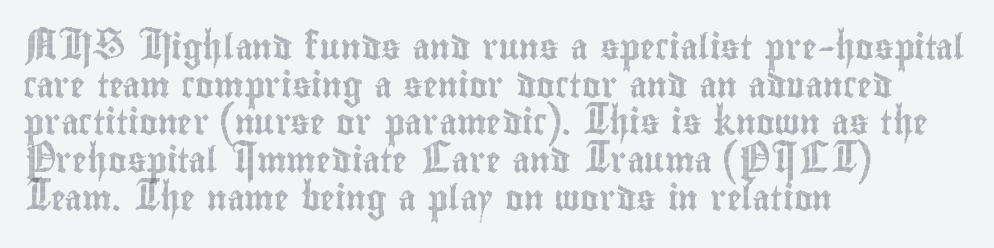
{"italic": "no", "underline": "no", "align": "left", "line_spacing": "normal", "line_spacing_ratio": 1.51, "letter_spacing": "normal", "letter_spacing_em": 0.0, "glyph_px": 25}
